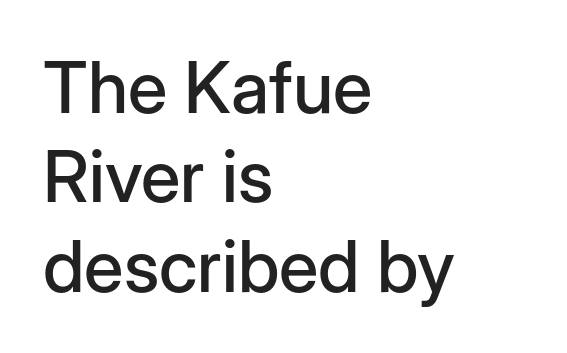
{"serif": "no", "italic": "no", "width": "normal", "stroke_contrast": "low", "x_height": "medium", "monospaced": "no", "underline": "no", "align": "left", "line_spacing_ratio": 1.24, "letter_spacing": "normal", "letter_spacing_em": 0.0, "glyph_px": 72}
